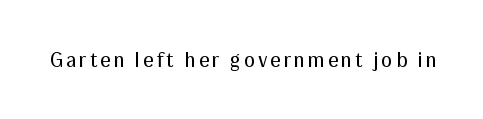
Q: Is the text bold? A: No.
Q: Is the text italic (slanted)? A: No, it is upright.
Q: Is the text underlined? A: No.
